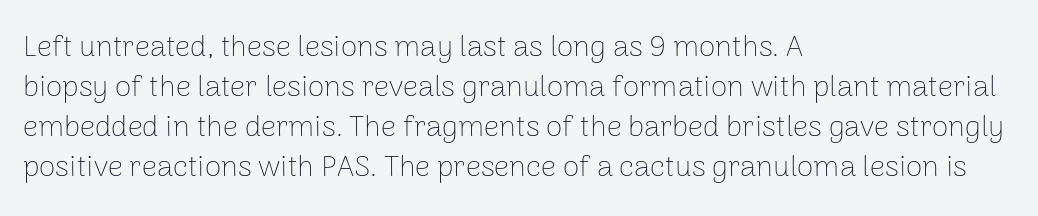
Q: Is the text bold? A: No.
Q: Is the text italic (slanted)? A: No, it is upright.
Q: Is the typeface a serif or a sans-serif typeface? A: Sans-serif.
Q: Is the text underlined? A: No.
Q: How is the paragraph aligned? A: Left-aligned.
Q: Is the spacing between letters normal or unusually wide? A: Normal.
Q: Is the spacing between lines tight, normal or loose? A: Normal.
Q: Width (condensed, normal, or wide)? A: Normal.
Q: Stroke contrast? A: Low.
Q: x-height? A: Medium.
Q: Monospaced? A: No.
